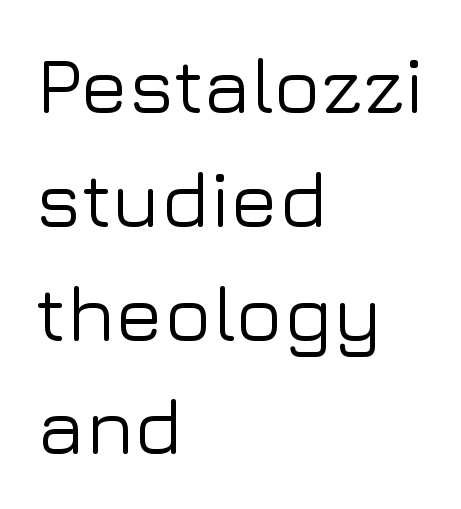
Italic: no, the glyphs are upright roman. Spacing verdict: proportional, widths tailored to each character. Check under the words: just untouched page. Summary of vertical rhythm: regular, with standard interline spacing.
